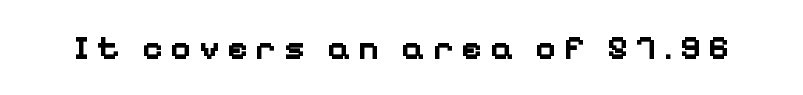
{"serif": "no", "italic": "no", "bold": "yes", "weight": "bold", "width": "normal", "stroke_contrast": "low", "x_height": "medium", "monospaced": "no", "underline": "no", "letter_spacing": "wide", "letter_spacing_em": 0.21, "glyph_px": 35}
